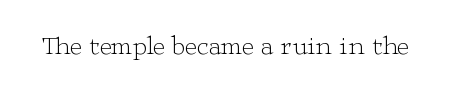
{"italic": "no", "bold": "no", "underline": "no", "letter_spacing": "normal", "letter_spacing_em": 0.0, "glyph_px": 26}
